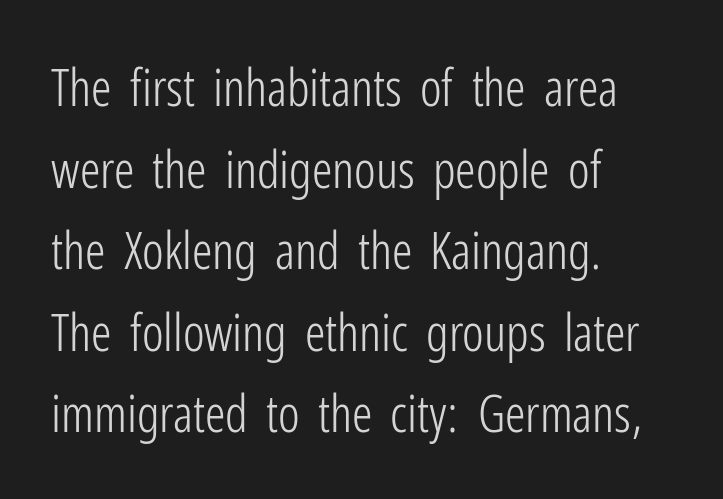
The tracking reads as untouched default to a designer's eye. The letters advance in unequal steps, a hallmark of proportional type. All the whitespace from short lines collects on the right. The lettering stays uniformly vertical, giving the passage a roman look.
